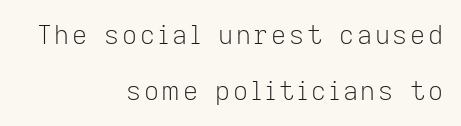
{"italic": "no", "bold": "no", "underline": "no", "align": "right", "line_spacing": "loose", "line_spacing_ratio": 2.15, "glyph_px": 26}
